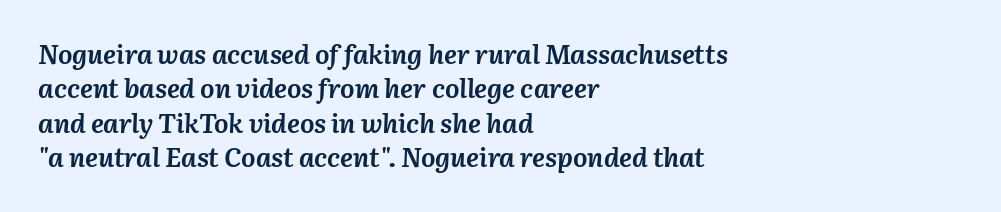
The image shows 27 px bold type, italic (leaning right); set left-aligned, normal line spacing (1.27x), normal letter spacing, not underlined.
